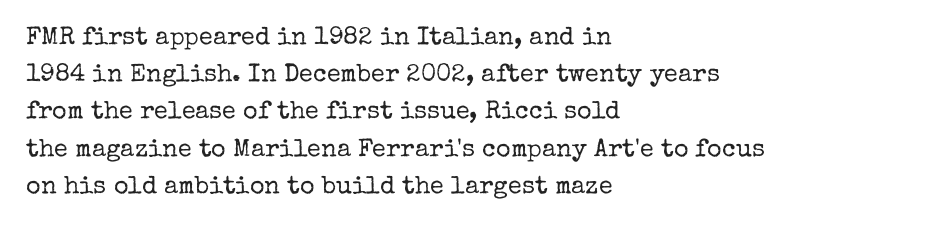
Each new line begins a customary step beneath the previous one. In CSS terms this would be text-align: left. Every character sits straight up, as roman type does. Inter-character spacing is left at the font's built-in metrics.
